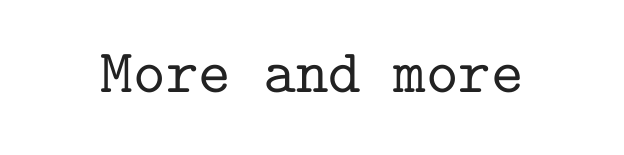
The image shows 62 px serif type, upright, monospaced; set normal letter spacing, not underlined; low stroke contrast and a medium x-height.
